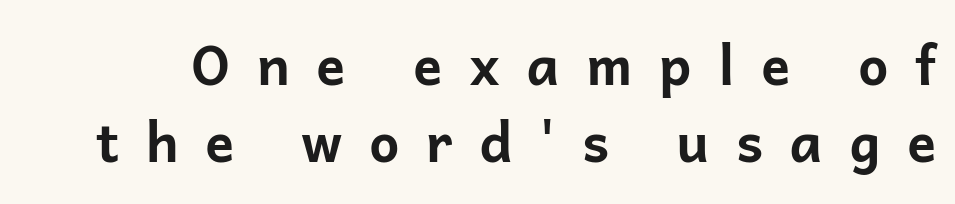
{"serif": "no", "italic": "no", "bold": "yes", "weight": "bold", "width": "normal", "stroke_contrast": "low", "x_height": "medium", "monospaced": "no", "underline": "no", "line_spacing": "normal", "line_spacing_ratio": 1.43, "letter_spacing": "wide", "letter_spacing_em": 0.49, "glyph_px": 54}
